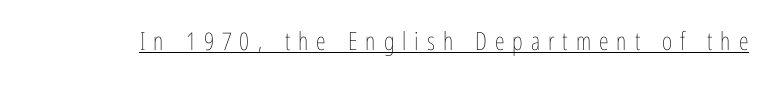
The image shows 25 px text type, upright; set unusually wide letter spacing (+0.32 em), underlined.
